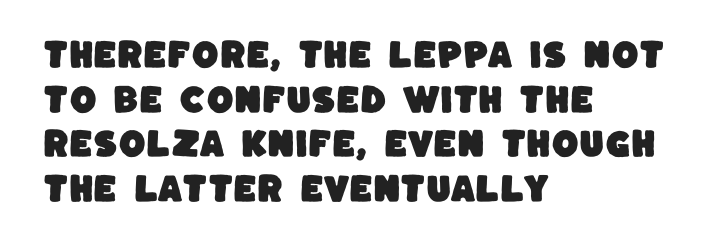
{"serif": "no", "width": "normal", "stroke_contrast": "low", "x_height": "large", "monospaced": "no", "underline": "no", "align": "left", "line_spacing": "normal", "line_spacing_ratio": 1.44, "letter_spacing": "normal", "letter_spacing_em": 0.0, "glyph_px": 31}
